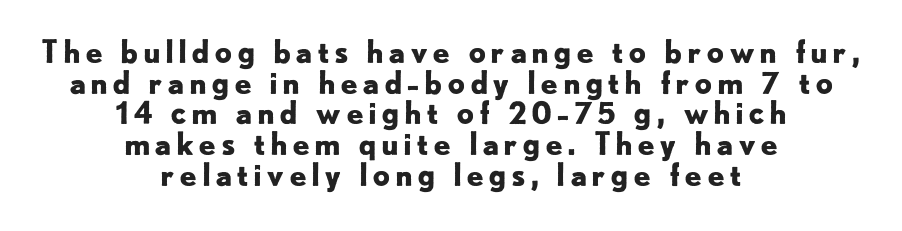
Q: Is the text bold? A: Yes.
Q: Is the text italic (slanted)? A: No, it is upright.
Q: Is the typeface a serif or a sans-serif typeface? A: Sans-serif.
Q: Is the text underlined? A: No.
Q: How is the paragraph aligned? A: Centered.
Q: Is the spacing between lines tight, normal or loose? A: Tight.
Q: Width (condensed, normal, or wide)? A: Normal.
Q: Stroke contrast? A: Low.
Q: x-height? A: Small.
Q: Monospaced? A: No.
